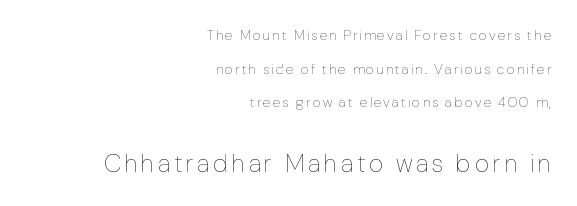
Q: Is the text bold? A: No.
Q: Is the text italic (slanted)? A: No, it is upright.
Q: Is the text underlined? A: No.
Q: How is the paragraph aligned? A: Right-aligned.
Q: Is the spacing between lines tight, normal or loose? A: Loose.
Q: Which block of text is set in a larger size, the first (top) or the second (bottom)? A: The second (bottom) one.
